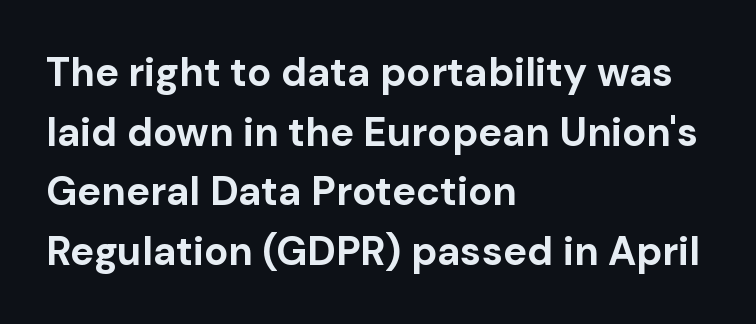
Q: Is the text bold? A: Yes.
Q: Is the text italic (slanted)? A: No, it is upright.
Q: Is the typeface a serif or a sans-serif typeface? A: Sans-serif.
Q: Is the text underlined? A: No.
Q: How is the paragraph aligned? A: Left-aligned.
Q: Is the spacing between letters normal or unusually wide? A: Normal.
Q: Is the spacing between lines tight, normal or loose? A: Normal.
Q: Width (condensed, normal, or wide)? A: Normal.
Q: Stroke contrast? A: Low.
Q: x-height? A: Medium.
Q: Monospaced? A: No.
